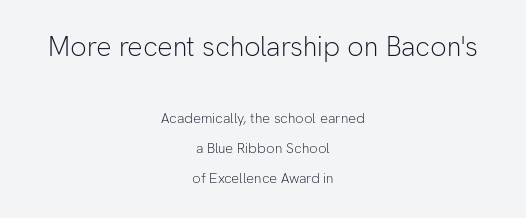
Quick note: not italic, upright. Students, note that the glyphs here touch the page at normal intervals. Character size in the leading block exceeds that of the trailing block. The font sits on the lighter half of the weight spectrum, regular included. Horizontally, the lines are justified to the midpoint only.
